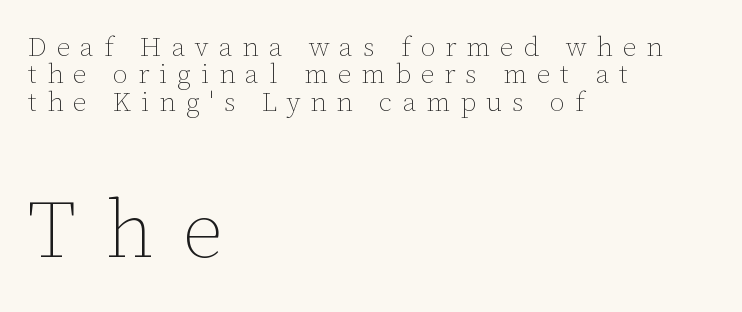
The image shows 80 px thin type, upright; set left-aligned, tight line spacing (1.01x), unusually wide letter spacing (+0.37 em), not underlined; the second (bottom) block is 2.96x larger; low stroke contrast and a medium x-height.
